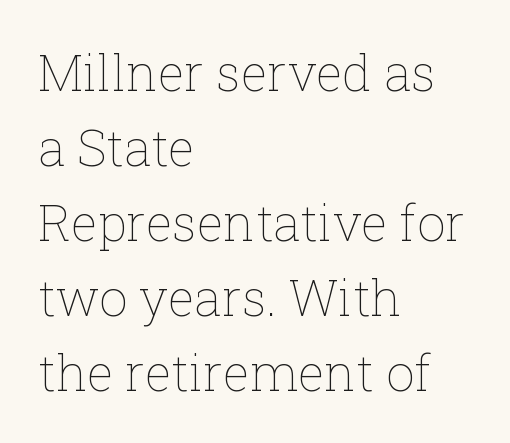
{"italic": "no", "bold": "no", "weight": "thin", "width": "normal", "stroke_contrast": "low", "x_height": "medium", "monospaced": "no", "underline": "no", "align": "left", "line_spacing": "normal", "line_spacing_ratio": 1.5, "letter_spacing": "normal", "letter_spacing_em": 0.0, "glyph_px": 50}
